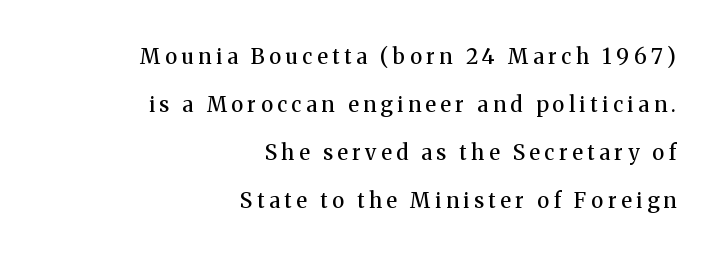
{"italic": "no", "bold": "semi", "underline": "no", "align": "right", "line_spacing": "loose", "line_spacing_ratio": 2.29, "letter_spacing": "wide", "letter_spacing_em": 0.22, "glyph_px": 21}
